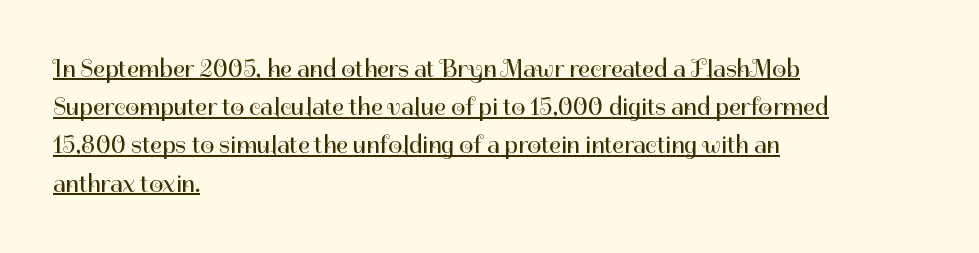
{"italic": "no", "bold": "no", "underline": "yes", "align": "left", "line_spacing": "normal", "line_spacing_ratio": 1.53, "letter_spacing": "normal", "letter_spacing_em": 0.0, "glyph_px": 25}
